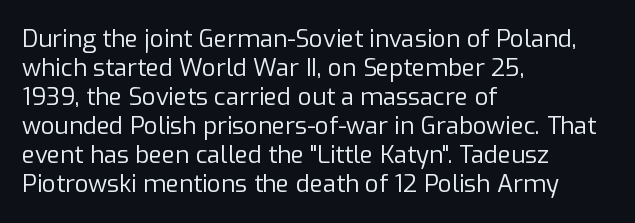
Q: Is the text bold? A: No.
Q: Is the text italic (slanted)? A: No, it is upright.
Q: Is the text underlined? A: No.
Q: How is the paragraph aligned? A: Left-aligned.
Q: Is the spacing between letters normal or unusually wide? A: Normal.
